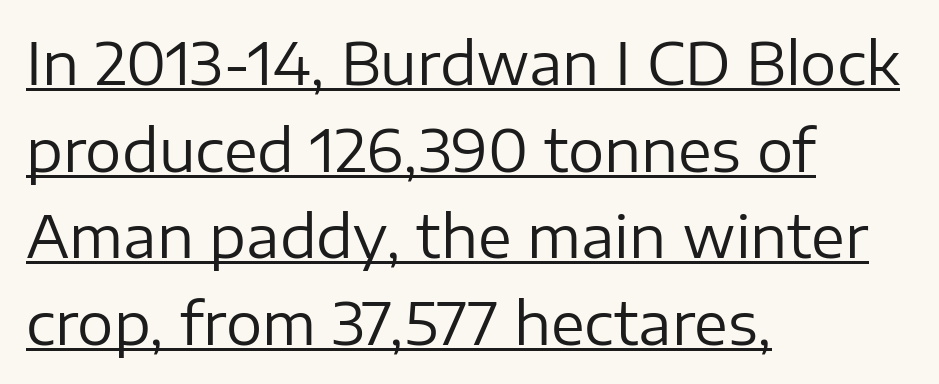
{"serif": "no", "italic": "no", "bold": "no", "weight": "regular", "width": "normal", "stroke_contrast": "low", "x_height": "medium", "monospaced": "no", "underline": "yes", "align": "left", "line_spacing": "normal", "line_spacing_ratio": 1.52, "letter_spacing": "normal", "letter_spacing_em": 0.0, "glyph_px": 57}
